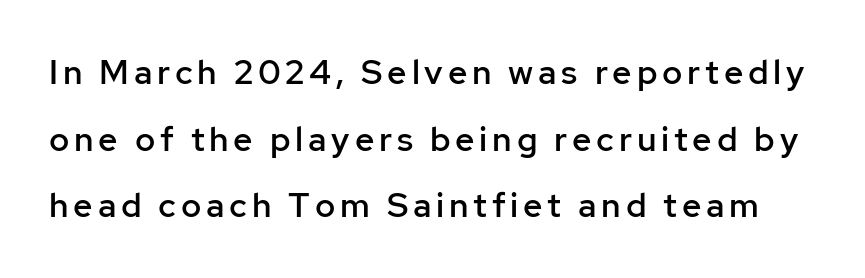
A great deal of white space separates one row of letters from the next. What weight is shown? A semibold, between regular and bold. A bare baseline throughout the passage. Here the designer chose a conventional face with non-uniform glyph widths. The lettering stays uniformly vertical, giving the passage a roman look. This is sans-serif lettering, the kind often seen on screens and signage.
